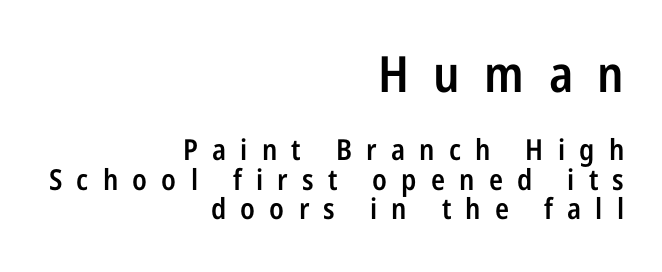
Q: Is the text bold? A: Semi-bold.
Q: Is the text italic (slanted)? A: No, it is upright.
Q: Is the typeface a serif or a sans-serif typeface? A: Sans-serif.
Q: Is the text underlined? A: No.
Q: How is the paragraph aligned? A: Right-aligned.
Q: Is the spacing between letters normal or unusually wide? A: Unusually wide.
Q: Is the spacing between lines tight, normal or loose? A: Tight.
Q: Which block of text is set in a larger size, the first (top) or the second (bottom)? A: The first (top) one.
Q: Width (condensed, normal, or wide)? A: Condensed.
Q: Stroke contrast? A: Low.
Q: x-height? A: Medium.
Q: Monospaced? A: No.
